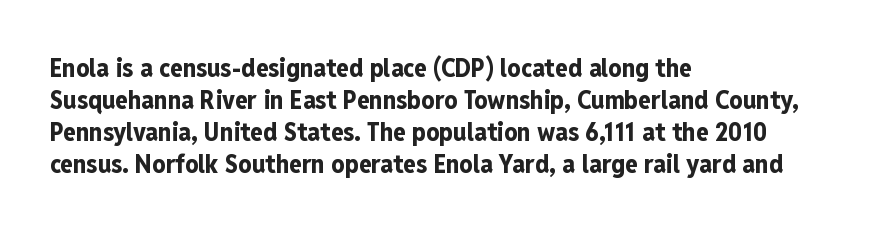
Alignment: flush left. A clean baseline with only descenders dipping below it. Vertical strokes here are truly vertical. Every letter is thick-stroked: bold, no question. A typesetter would call this zero additional tracking.
